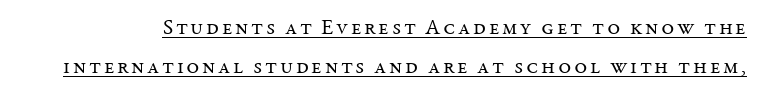
Q: Is the text bold? A: No.
Q: Is the text italic (slanted)? A: No, it is upright.
Q: Is the text underlined? A: Yes.
